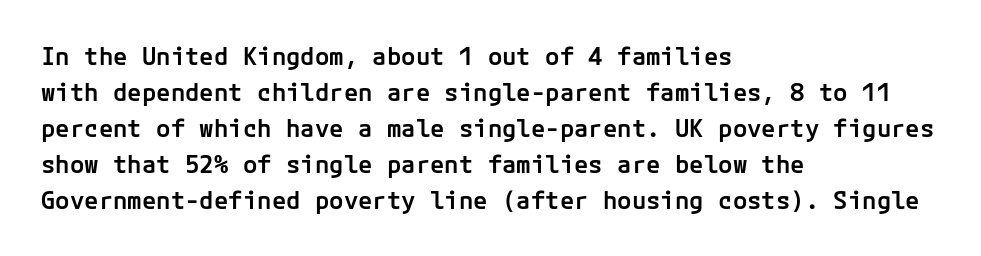
The type is set solid horizontally, with unmodified tracking. The space beneath each line is pristine and unruled. The passage shown stacks its lines at a standard gap. Visually the block forms a straight wall on the left and a jagged coastline on the right. The characters look somewhat weighty, a semibold short of true bold.
